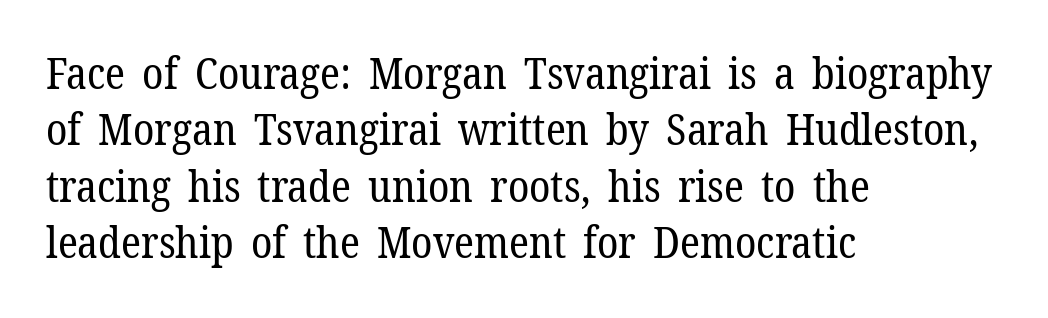
Q: Is the text bold? A: No.
Q: Is the text italic (slanted)? A: No, it is upright.
Q: Is the typeface a serif or a sans-serif typeface? A: Serif.
Q: Is the text underlined? A: No.
Q: How is the paragraph aligned? A: Left-aligned.
Q: Is the spacing between letters normal or unusually wide? A: Normal.
Q: Is the spacing between lines tight, normal or loose? A: Normal.
Q: Width (condensed, normal, or wide)? A: Normal.
Q: Stroke contrast? A: Low.
Q: x-height? A: Medium.
Q: Monospaced? A: No.
